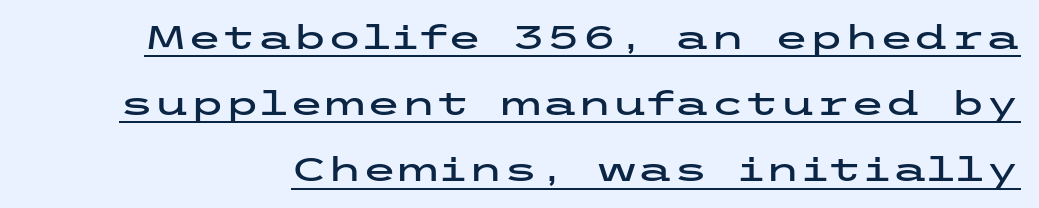
The image shows 32 px wide sans-serif type, upright; set loose line spacing (2.07x), normal letter spacing, underlined; low stroke contrast and a medium x-height.
